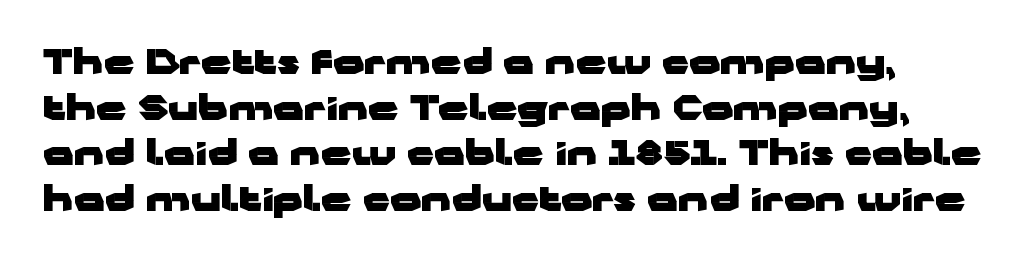
The image shows 34 px heavy, wide sans-serif type, upright; set normal line spacing (1.34x), normal letter spacing, not underlined; low stroke contrast and a medium x-height.
